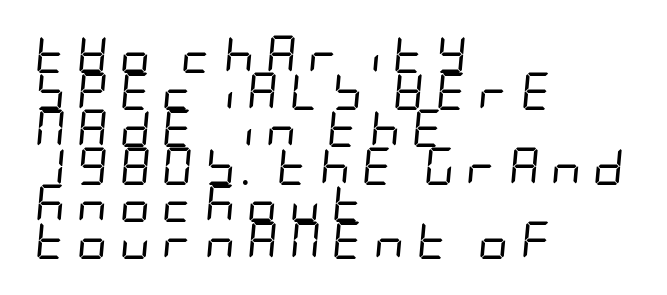
Q: Is the text bold? A: No.
Q: Is the text italic (slanted)? A: Yes, it leans right by about 5 degrees.
Q: Is the text underlined? A: No.
Q: How is the paragraph aligned? A: Left-aligned.
Q: Is the spacing between letters normal or unusually wide? A: Unusually wide.
Q: Is the spacing between lines tight, normal or loose? A: Tight.
Q: Width (condensed, normal, or wide)? A: Condensed.
Q: Stroke contrast? A: Low.
Q: x-height? A: Large.
